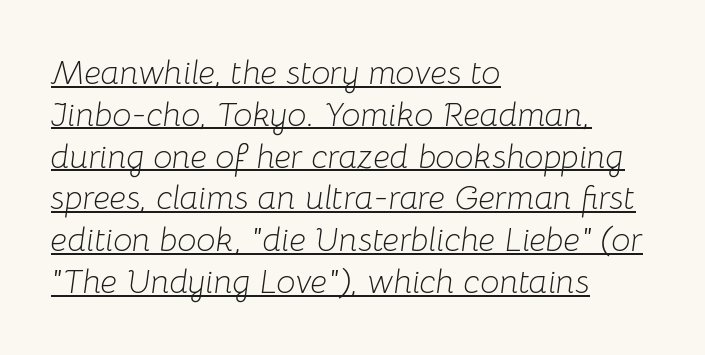
The image shows 34 px light type, italic (leaning right); set left-aligned, line spacing 1.23x, normal letter spacing, underlined; low stroke contrast and a medium x-height.
